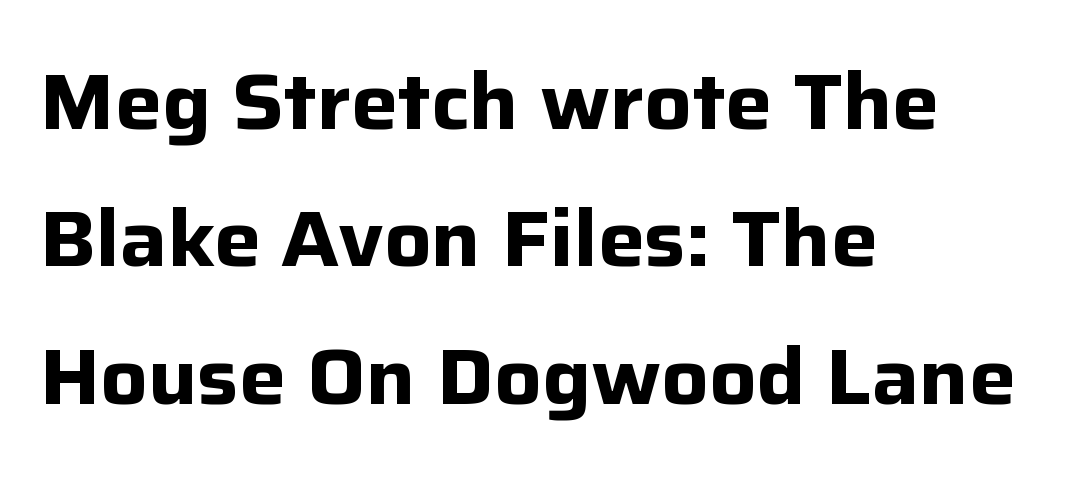
The image shows 78 px bold sans-serif type, upright; set left-aligned, line spacing 1.76x, normal letter spacing, not underlined; low stroke contrast and a medium x-height.
